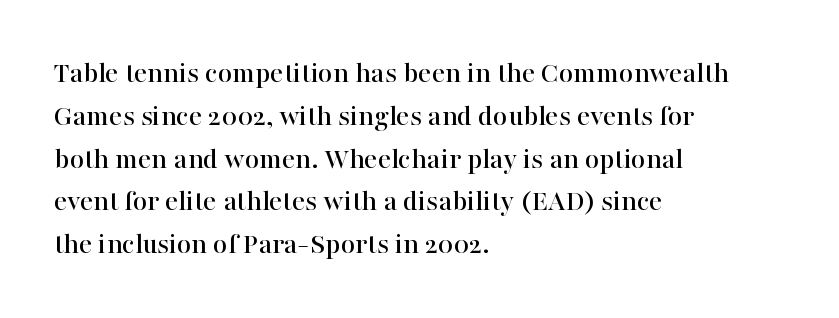
Q: Is the text italic (slanted)? A: No, it is upright.
Q: Is the typeface a serif or a sans-serif typeface? A: Serif.
Q: Is the text underlined? A: No.
Q: How is the paragraph aligned? A: Left-aligned.
Q: Is the spacing between letters normal or unusually wide? A: Normal.
Q: Is the spacing between lines tight, normal or loose? A: Normal.
Q: Width (condensed, normal, or wide)? A: Normal.
Q: Stroke contrast? A: High.
Q: x-height? A: Medium.
Q: Monospaced? A: No.
